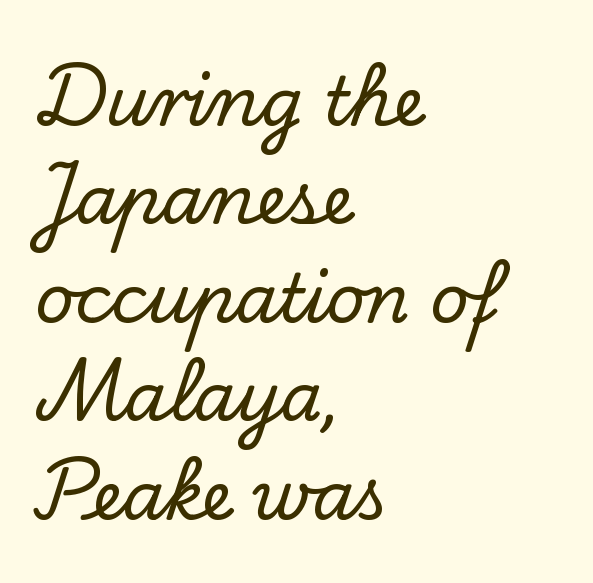
Rule under the text: the space is simply empty. Note the varied advance widths — an 'i' is clearly narrower than an 'm'. Nobody touched the tracking dial on this one. The characters display serif detailing at their extremities.
